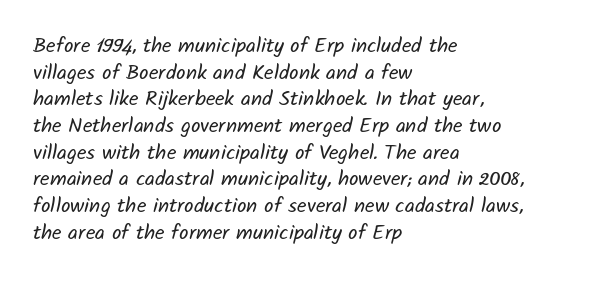
Q: Is the text bold? A: No.
Q: Is the text underlined? A: No.
Q: How is the paragraph aligned? A: Left-aligned.
Q: Is the spacing between letters normal or unusually wide? A: Normal.
Q: Is the spacing between lines tight, normal or loose? A: Normal.
